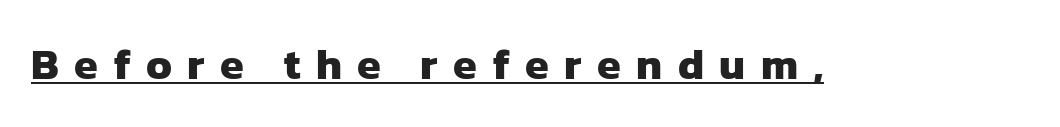
The image shows 43 px heavy sans-serif type; set unusually wide letter spacing (+0.36 em), underlined; low stroke contrast and a medium x-height.
